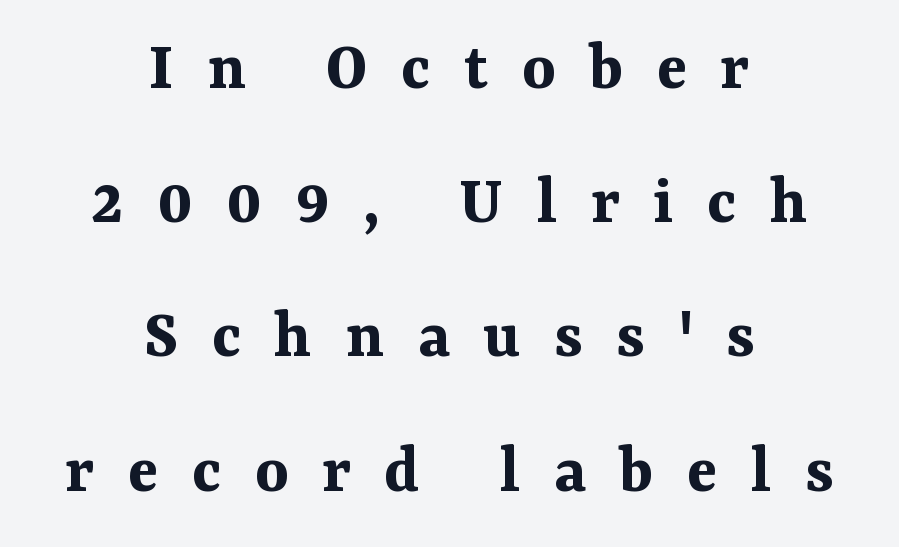
Teacher's note: observe the equal gaps on both sides — that is centered alignment. Check the space under the baseline: it is left empty. Words appear elongated and porous because spacing is wide. Unlike a clean sans, this face finishes its strokes with serifs.
